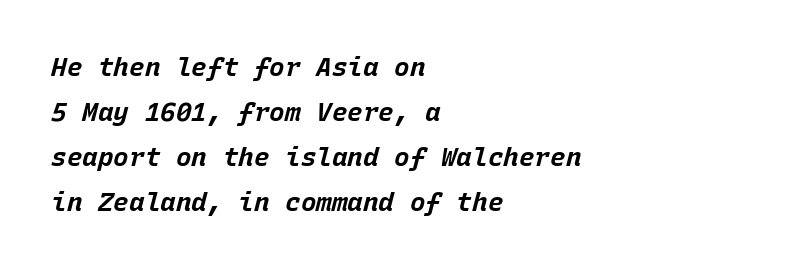
Q: Is the text bold? A: Yes.
Q: Is the text italic (slanted)? A: Yes, it leans right by about 15 degrees.
Q: Is the text underlined? A: No.
Q: How is the paragraph aligned? A: Left-aligned.
Q: Is the spacing between letters normal or unusually wide? A: Normal.
